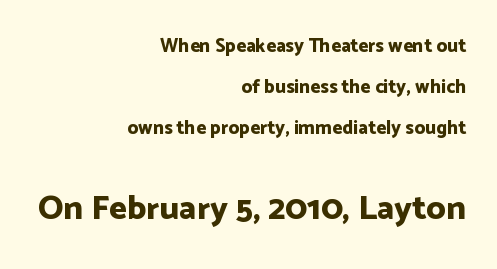
{"serif": "no", "italic": "no", "bold": "yes", "weight": "bold", "width": "normal", "stroke_contrast": "low", "x_height": "medium", "monospaced": "no", "underline": "no", "align": "right", "line_spacing": "loose", "line_spacing_ratio": 2.15, "letter_spacing": "normal", "letter_spacing_em": 0.0, "larger_block": "second", "size_ratio": 1.79, "glyph_px": 34}
